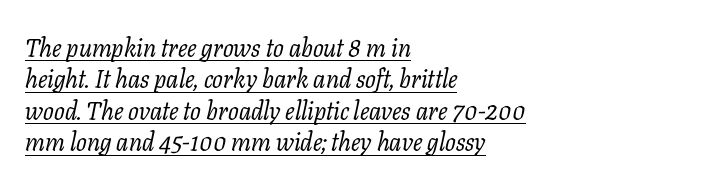
Q: Is the text bold? A: No.
Q: Is the text italic (slanted)? A: Yes, it leans right by about 11 degrees.
Q: Is the text underlined? A: Yes.
Q: How is the paragraph aligned? A: Left-aligned.
Q: Is the spacing between letters normal or unusually wide? A: Normal.
Q: Is the spacing between lines tight, normal or loose? A: Normal.
